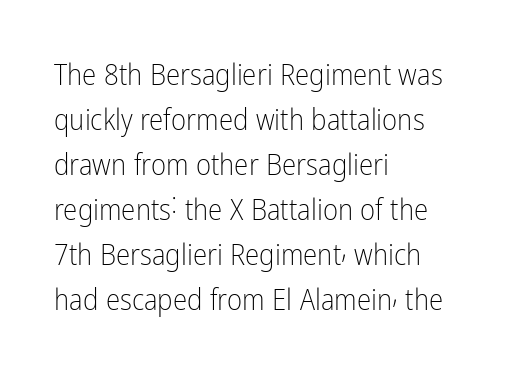
All the whitespace from short lines collects on the right. Is the letter spacing exaggerated? No — it looks like the ordinary default. Posture: vertical. Counters stay open thanks to moderate or lighter strokes.
